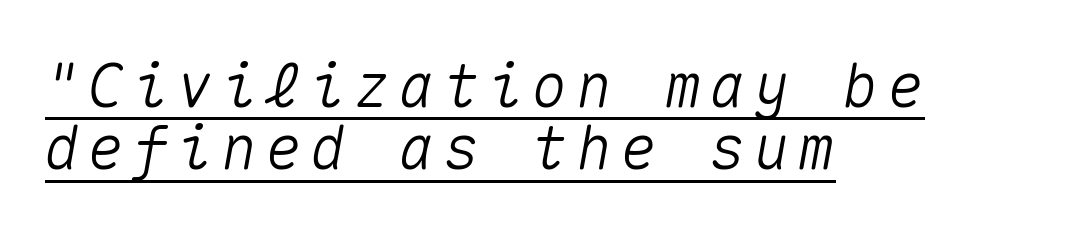
{"italic": "yes", "lean": "right", "slant_degrees": 10, "width": "normal", "stroke_contrast": "medium", "x_height": "medium", "monospaced": "yes", "underline": "yes", "align": "left", "line_spacing": "tight", "line_spacing_ratio": 1.04, "glyph_px": 60}
